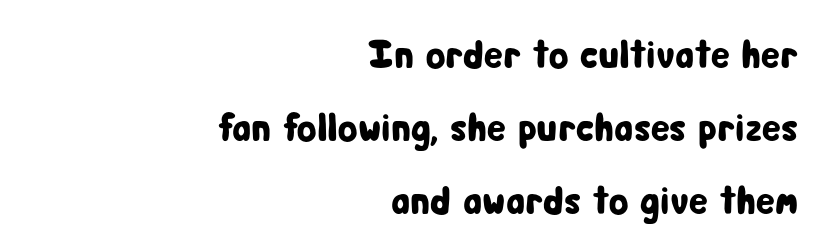
This sample has the flowing, uneven cadence of proportional lettering. A typesetter would mark this as roman, not italic. Unlike a traditional serif, this face leaves its strokes unadorned. The lines in this sample share a right terminus and differ only in where they begin. Descender tails drop into unmarked territory.
